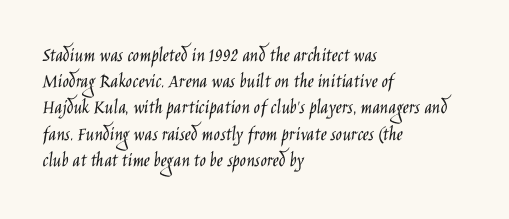
The image shows 21 px text type; set left-aligned, normal line spacing (1.25x), normal letter spacing, not underlined.
